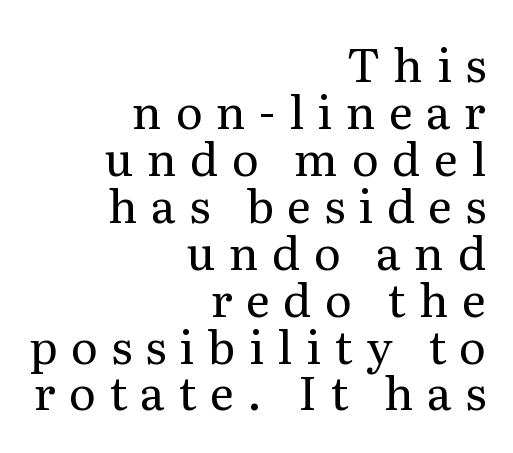
The designer went with a serif here, giving each stem small feet. Note the varied advance widths — an 'i' is clearly narrower than an 'm'. Is the letter spacing exaggerated? Yes — the characters are pushed far apart. The rag falls on the left side of this text block.
